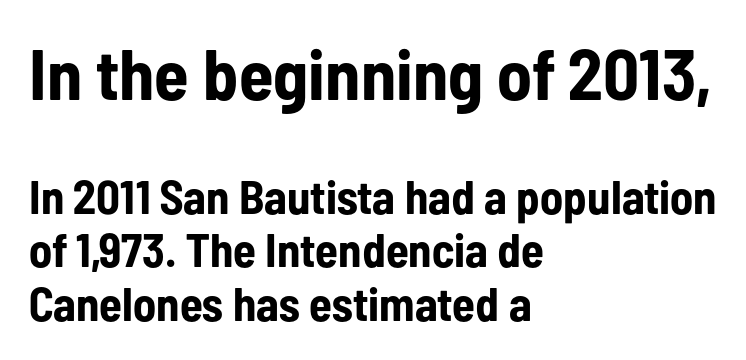
Q: Is the text bold? A: Yes.
Q: Is the text italic (slanted)? A: No, it is upright.
Q: Is the typeface a serif or a sans-serif typeface? A: Sans-serif.
Q: Is the text underlined? A: No.
Q: How is the paragraph aligned? A: Left-aligned.
Q: Is the spacing between letters normal or unusually wide? A: Normal.
Q: Is the spacing between lines tight, normal or loose? A: Tight.
Q: Which block of text is set in a larger size, the first (top) or the second (bottom)? A: The first (top) one.
Q: Width (condensed, normal, or wide)? A: Condensed.
Q: Stroke contrast? A: Low.
Q: x-height? A: Medium.
Q: Monospaced? A: No.
